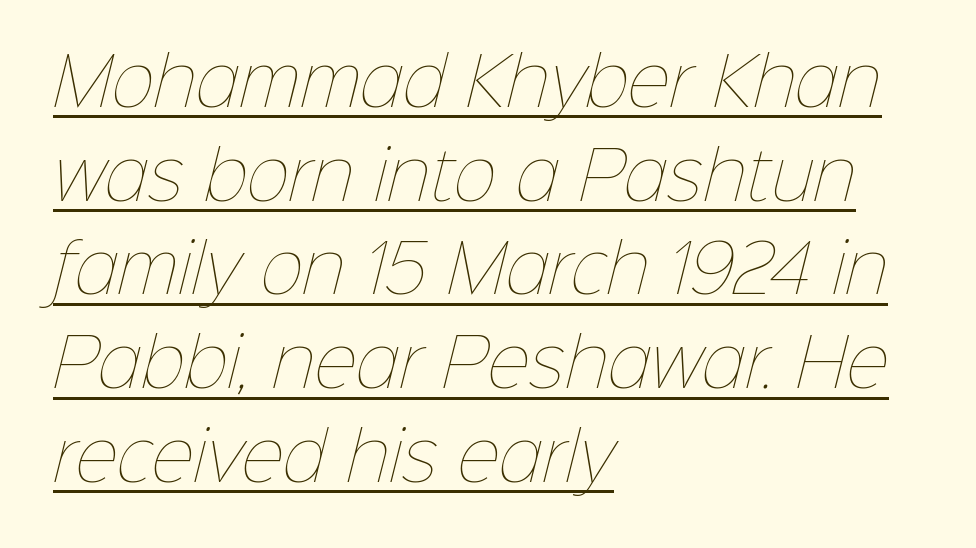
The image shows 66 px thin type; set left-aligned, normal line spacing (1.42x), normal letter spacing, underlined; low stroke contrast and a medium x-height.
